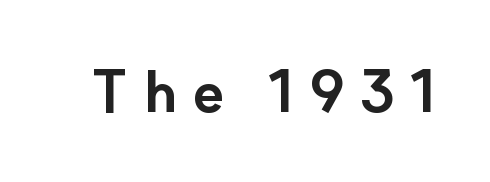
{"serif": "no", "italic": "no", "bold": "yes", "weight": "bold", "width": "normal", "stroke_contrast": "low", "x_height": "small", "monospaced": "no", "underline": "no", "letter_spacing": "wide", "letter_spacing_em": 0.25, "glyph_px": 58}
